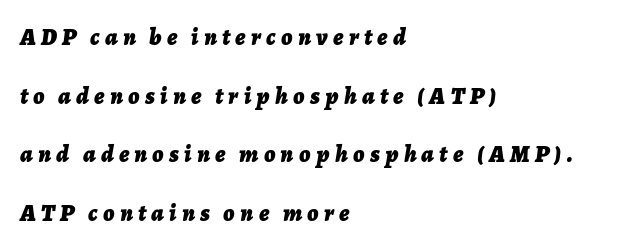
{"italic": "yes", "lean": "right", "slant_degrees": 7, "bold": "yes", "underline": "no", "align": "left", "line_spacing": "loose", "line_spacing_ratio": 2.44, "letter_spacing": "wide", "letter_spacing_em": 0.22, "glyph_px": 24}
